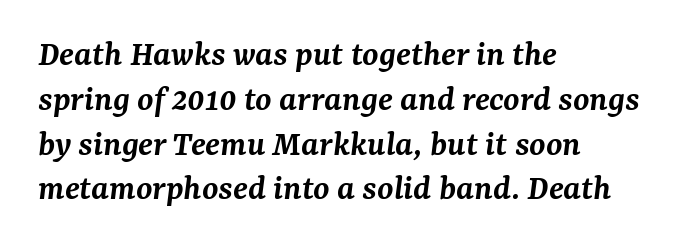
The image shows 37 px semibold serif type, italic (leaning right); set left-aligned, line spacing 1.21x, normal letter spacing, not underlined; medium stroke contrast and a medium x-height.
